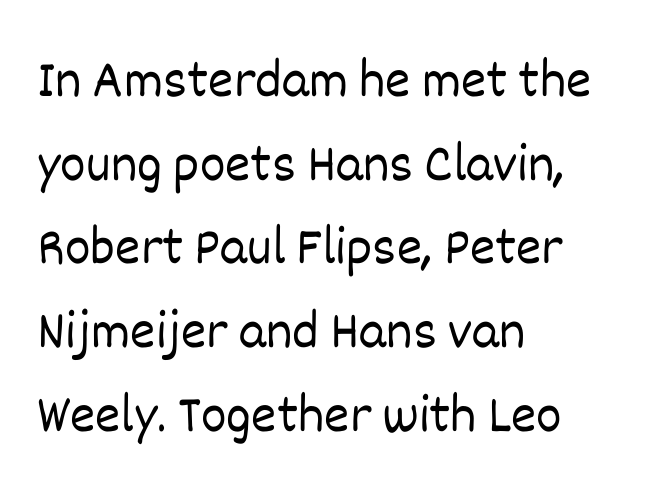
The image shows 54 px light type, upright; set left-aligned, normal line spacing (1.55x), normal letter spacing, not underlined; low stroke contrast and a large x-height.
